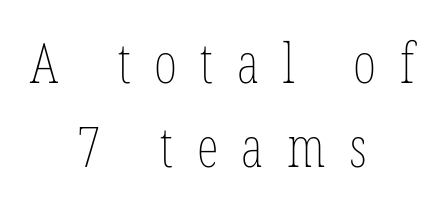
{"italic": "no", "bold": "no", "weight": "thin", "width": "condensed", "stroke_contrast": "low", "x_height": "medium", "monospaced": "no", "underline": "no", "align": "center", "line_spacing": "normal", "line_spacing_ratio": 1.5, "letter_spacing": "wide", "letter_spacing_em": 0.42, "glyph_px": 56}
